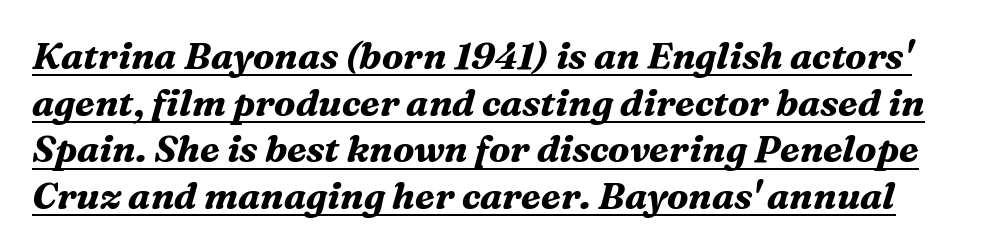
Whoever set this chose a conventional vertical rhythm. Characters are canted at an angle relative to the baseline's perpendicular. The rendering shows small feet on the letterforms — a serif design. Caption: bold face, heavy strokes.
